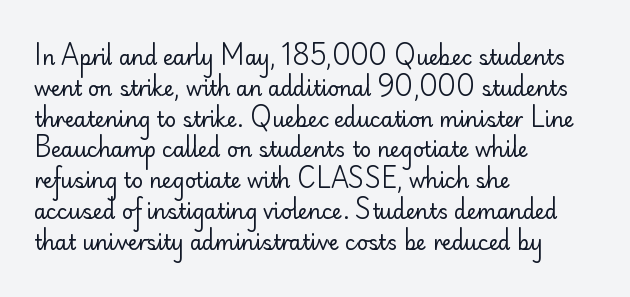
The image shows 20 px text type, upright; set left-aligned, normal line spacing (1.54x), normal letter spacing, not underlined.
